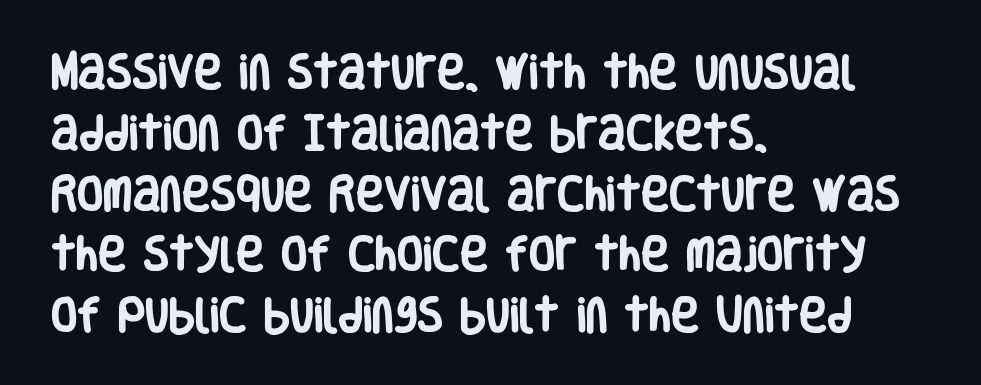
Q: Is the text bold? A: Yes.
Q: Is the text italic (slanted)? A: No, it is upright.
Q: Is the typeface a serif or a sans-serif typeface? A: Sans-serif.
Q: Is the text underlined? A: No.
Q: How is the paragraph aligned? A: Left-aligned.
Q: Is the spacing between letters normal or unusually wide? A: Normal.
Q: Is the spacing between lines tight, normal or loose? A: Normal.
Q: Width (condensed, normal, or wide)? A: Condensed.
Q: Stroke contrast? A: Low.
Q: x-height? A: Large.
Q: Monospaced? A: No.
